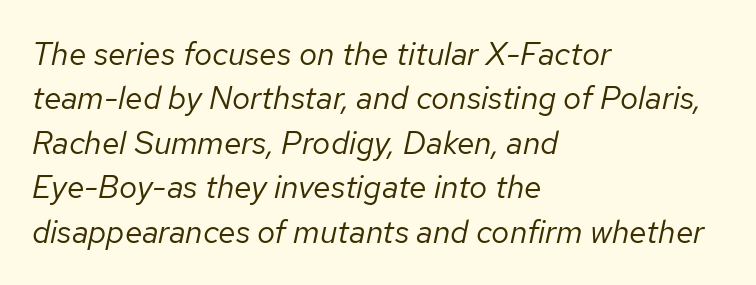
{"italic": "yes", "lean": "right", "slant_degrees": 12, "bold": "no", "weight": "regular", "width": "normal", "stroke_contrast": "low", "x_height": "medium", "monospaced": "no", "underline": "no", "align": "left", "line_spacing": "normal", "line_spacing_ratio": 1.39, "letter_spacing": "normal", "letter_spacing_em": 0.0, "glyph_px": 32}
